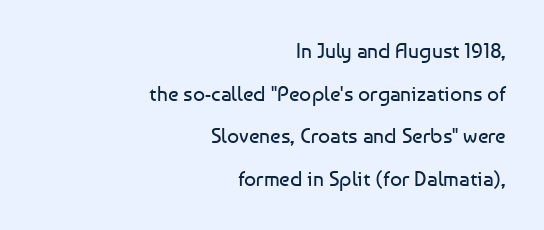
Stroke mass is kept to a normal reading level or below. Right-aligned paragraph, ragged on the left. Words appear dense and cohesive because spacing is normal. A roman cut, with each character standing at attention.
